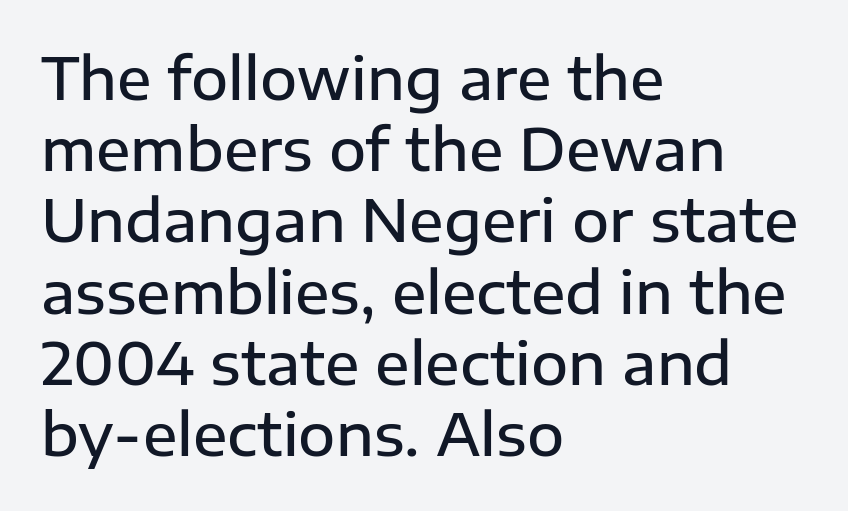
The image shows 57 px semibold sans-serif type, upright; set left-aligned, normal line spacing (1.25x), normal letter spacing, not underlined; low stroke contrast and a medium x-height.
